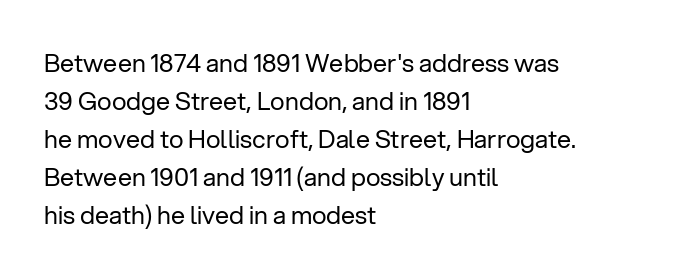
{"italic": "no", "bold": "no", "underline": "no", "align": "left", "line_spacing": "normal", "line_spacing_ratio": 1.52, "letter_spacing": "normal", "letter_spacing_em": 0.0, "glyph_px": 25}
